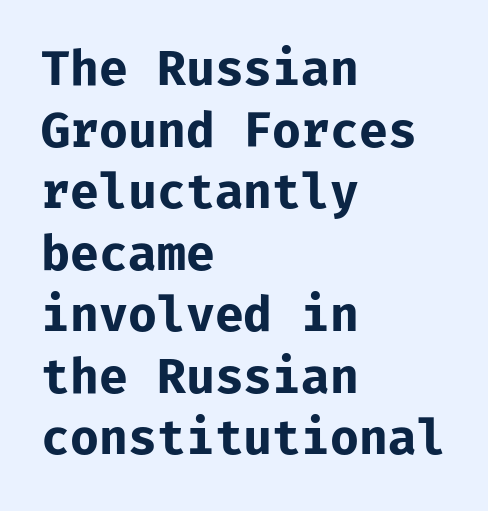
{"serif": "no", "italic": "no", "bold": "yes", "weight": "bold", "width": "normal", "stroke_contrast": "low", "x_height": "medium", "monospaced": "yes", "underline": "no", "align": "left", "line_spacing": "normal", "line_spacing_ratio": 1.31, "letter_spacing": "normal", "letter_spacing_em": 0.0, "glyph_px": 47}
